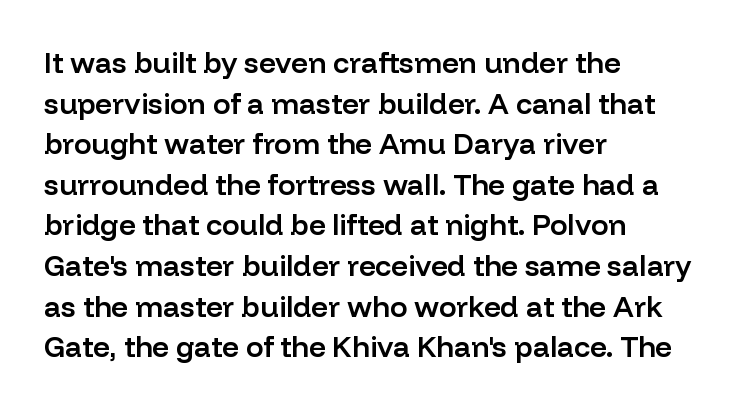
{"serif": "no", "italic": "no", "bold": "semi", "weight": "semibold", "width": "normal", "stroke_contrast": "low", "x_height": "medium", "monospaced": "no", "underline": "no", "align": "left", "line_spacing": "normal", "line_spacing_ratio": 1.4, "letter_spacing": "normal", "letter_spacing_em": 0.0, "glyph_px": 29}
